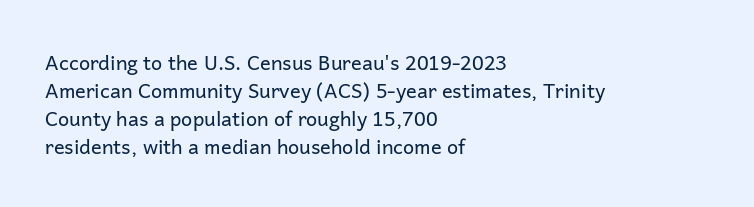
A roman cut, with each character standing at attention. Compared with a centered layout, this one pins lines to the left instead. Evenly set lines give the paragraph a standard silhouette. Heft: none added — not bold. The baseline area is clear.
